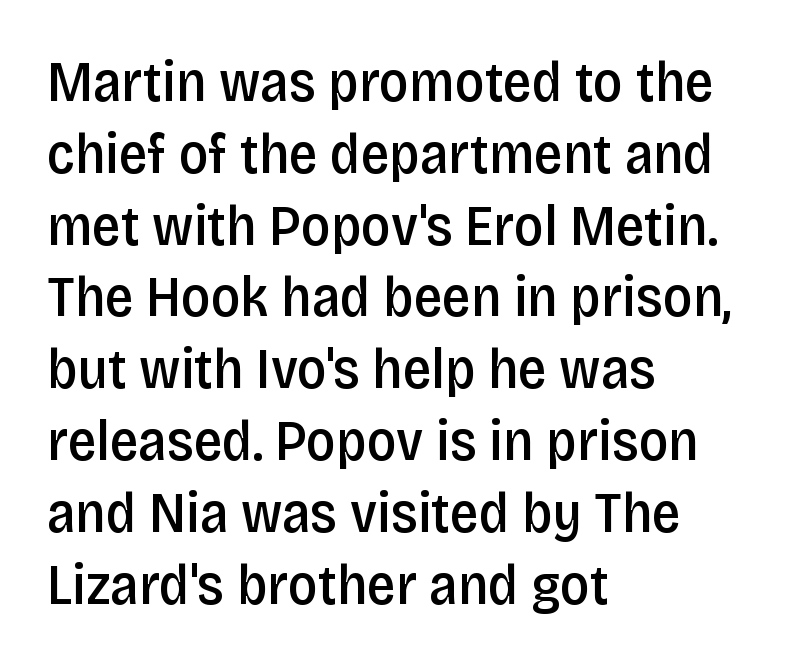
The image shows 57 px semibold, condensed sans-serif type, upright; set left-aligned, normal line spacing (1.26x), normal letter spacing, not underlined; low stroke contrast and a large x-height.
